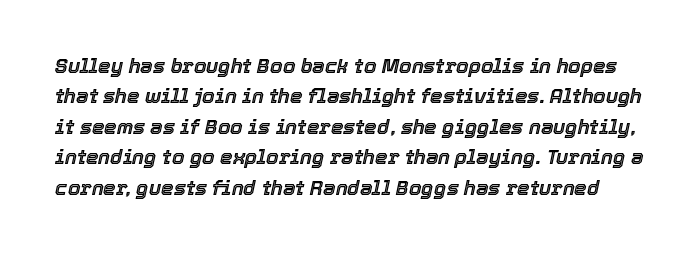
{"italic": "yes", "lean": "right", "slant_degrees": 12, "underline": "no", "line_spacing": "normal", "line_spacing_ratio": 1.52, "letter_spacing": "normal", "letter_spacing_em": 0.0, "glyph_px": 20}
